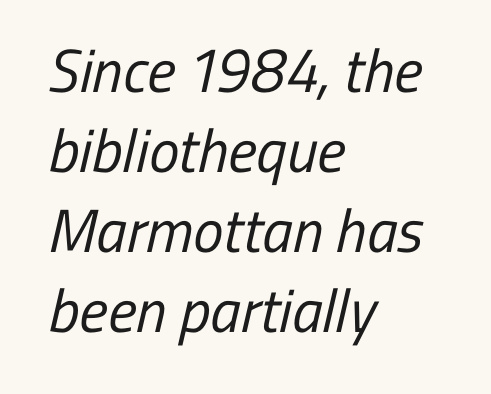
The letters advance in unequal steps, a hallmark of proportional type. The rendering uses a moderate line-height, typical for paragraphs. Nothing sits at the stroke ends, so this counts as sans-serif. The space directly below the letters is spotless. Glyph-to-glyph distance matches everyday printed text.
